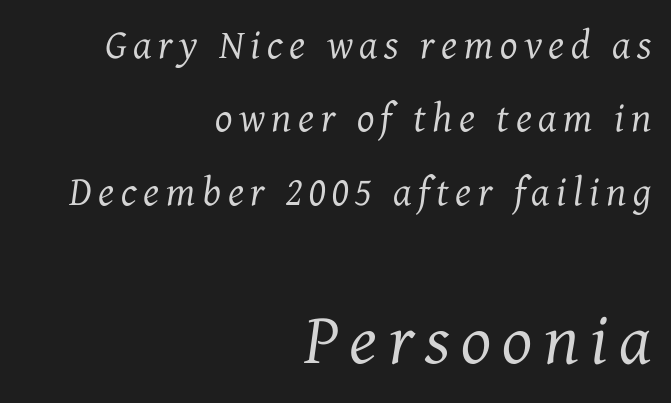
{"serif": "yes", "italic": "yes", "lean": "right", "slant_degrees": 7, "bold": "no", "weight": "regular", "width": "normal", "stroke_contrast": "medium", "x_height": "medium", "monospaced": "no", "underline": "no", "align": "right", "line_spacing_ratio": 1.79, "larger_block": "second", "size_ratio": 1.73, "glyph_px": 71}
